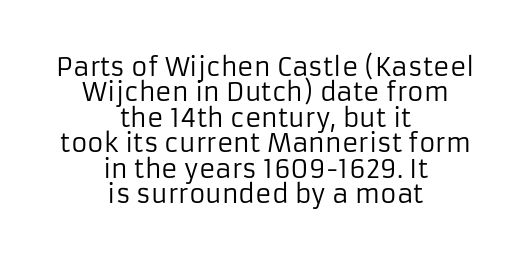
Short and long lines alike share a common midpoint. Quick note: underline off. Stem width sits at or under what a default text font uses. No italicization has been applied; the sample stays upright. Reading down the column, the eye jumps only a short way to each next line. The face used here is rendered with its standard letterfit.
